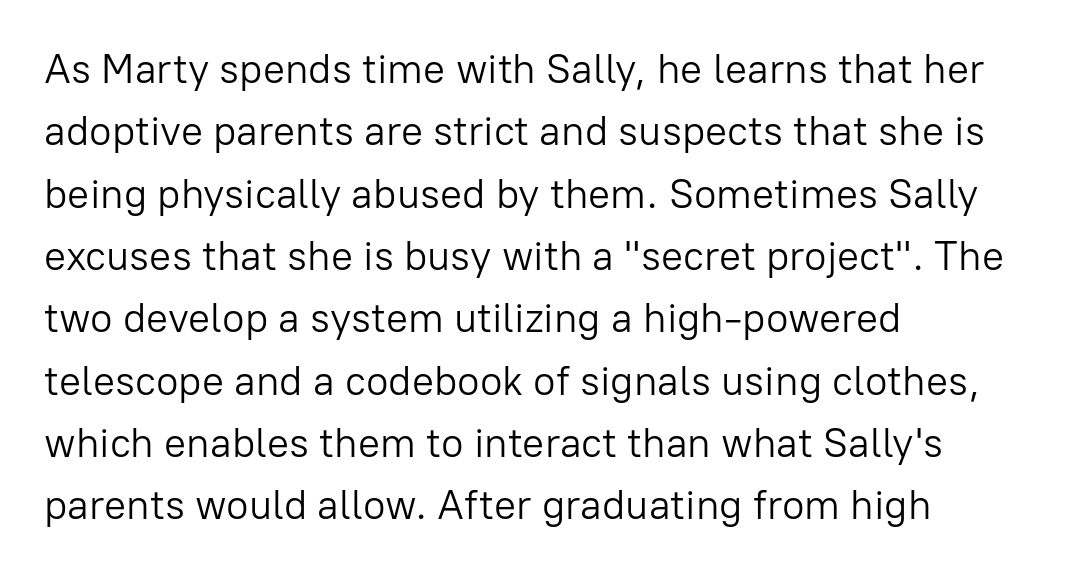
{"serif": "no", "italic": "no", "bold": "no", "weight": "light", "width": "normal", "stroke_contrast": "low", "x_height": "medium", "monospaced": "no", "underline": "no", "align": "left", "line_spacing": "normal", "line_spacing_ratio": 1.52, "letter_spacing": "normal", "letter_spacing_em": 0.0, "glyph_px": 41}
